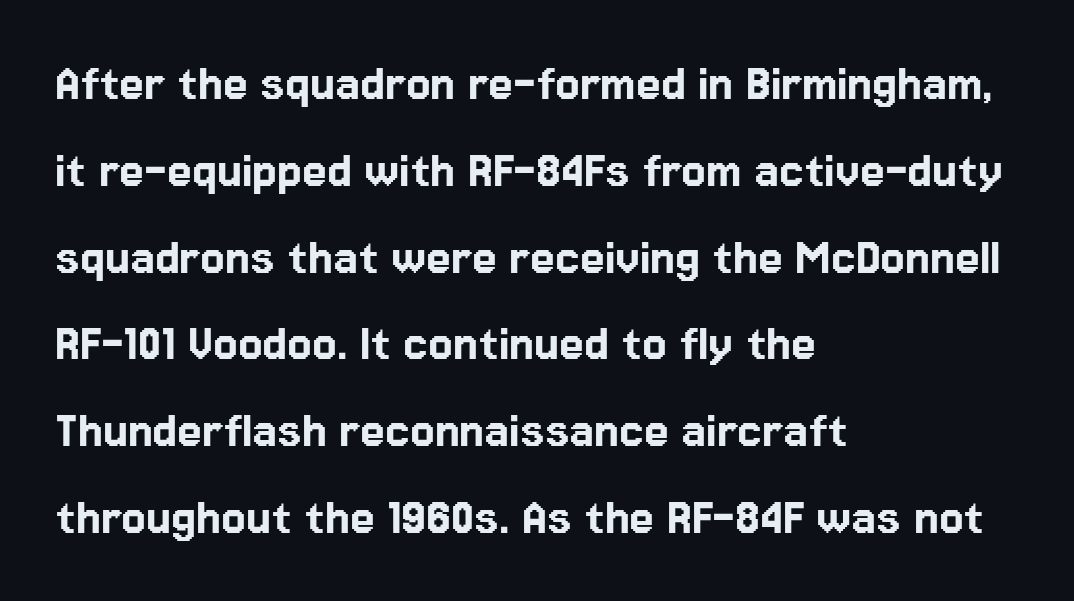
The image shows 56 px sans-serif type, upright; set left-aligned, normal line spacing (1.55x), normal letter spacing, not underlined; low stroke contrast and a medium x-height.
